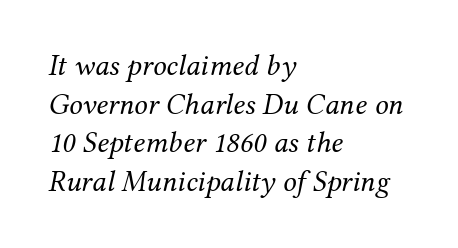
Q: Is the text bold? A: No.
Q: Is the text italic (slanted)? A: Yes, it leans right by about 12 degrees.
Q: Is the typeface a serif or a sans-serif typeface? A: Serif.
Q: Is the text underlined? A: No.
Q: How is the paragraph aligned? A: Left-aligned.
Q: Is the spacing between letters normal or unusually wide? A: Normal.
Q: Is the spacing between lines tight, normal or loose? A: Normal.
Q: Width (condensed, normal, or wide)? A: Normal.
Q: Stroke contrast? A: Medium.
Q: x-height? A: Medium.
Q: Monospaced? A: No.
